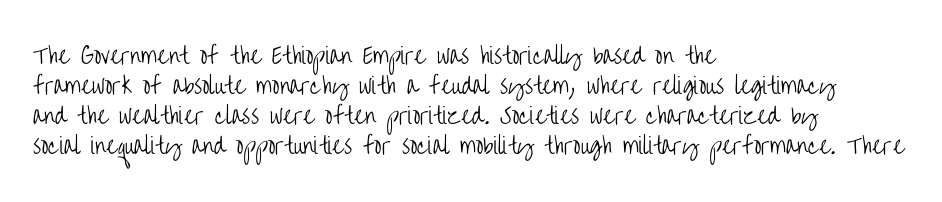
The image shows 22 px text type, upright; set left-aligned, normal line spacing (1.36x), normal letter spacing, not underlined.
